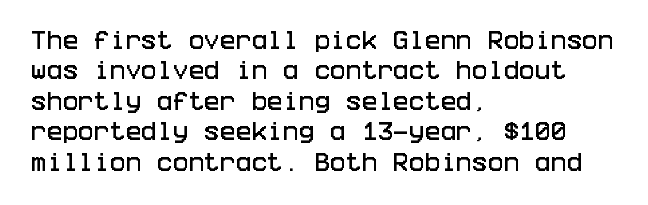
A bare baseline throughout the passage. This rendering uses left alignment, leaving the right contour irregular. Vertical strokes here are truly vertical. Glyph-to-glyph distance matches everyday printed text. If you measured baseline to baseline, you'd find a middling distance.
